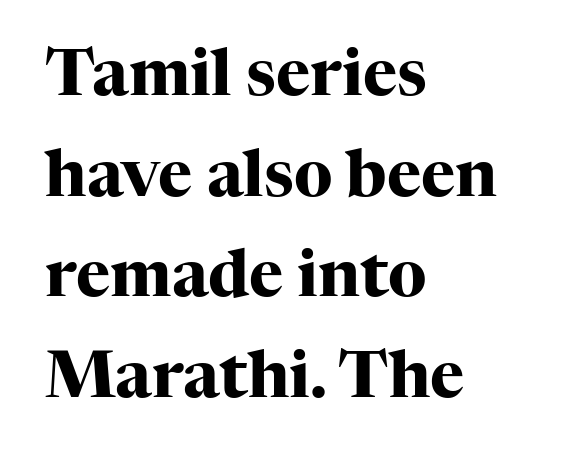
The image shows 65 px heavy serif type, upright; set left-aligned, normal line spacing (1.55x), normal letter spacing, not underlined; high stroke contrast and a medium x-height.
